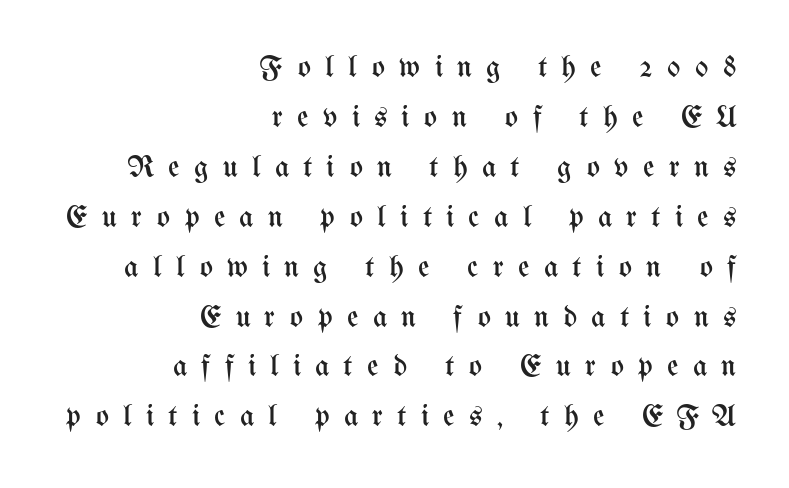
The image shows 31 px regular-weight, condensed type, upright; set right-aligned, normal line spacing (1.61x), unusually wide letter spacing (+0.46 em), not underlined; medium stroke contrast and a medium x-height.
